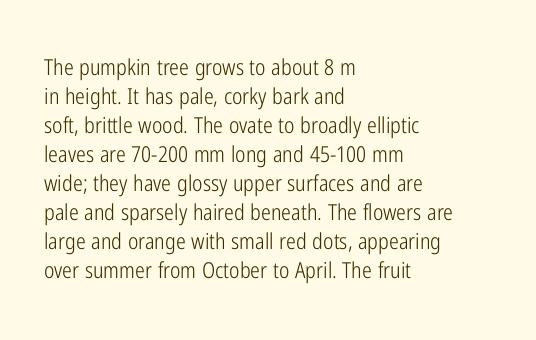
Q: Is the text bold? A: No.
Q: Is the text italic (slanted)? A: No, it is upright.
Q: Is the text underlined? A: No.
Q: How is the paragraph aligned? A: Left-aligned.
Q: Is the spacing between letters normal or unusually wide? A: Normal.
Q: Is the spacing between lines tight, normal or loose? A: Normal.
